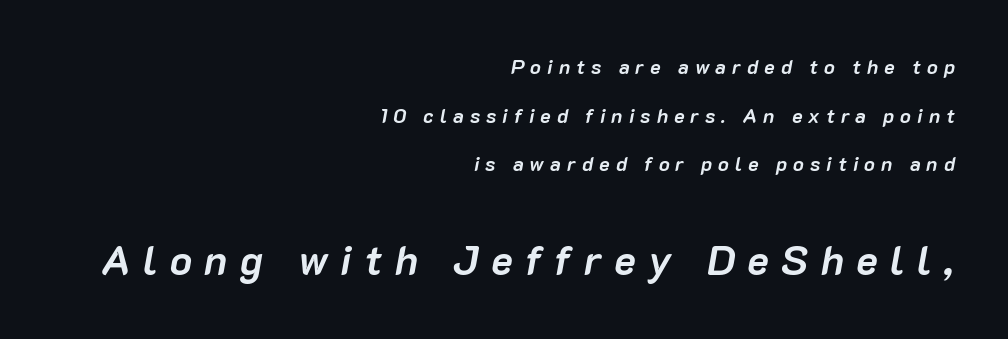
Q: Is the text bold? A: Yes.
Q: Is the text italic (slanted)? A: Yes, it leans right by about 10 degrees.
Q: Is the text underlined? A: No.
Q: How is the paragraph aligned? A: Right-aligned.
Q: Is the spacing between letters normal or unusually wide? A: Unusually wide.
Q: Is the spacing between lines tight, normal or loose? A: Loose.
Q: Which block of text is set in a larger size, the first (top) or the second (bottom)? A: The second (bottom) one.
Q: Width (condensed, normal, or wide)? A: Normal.
Q: Stroke contrast? A: Low.
Q: x-height? A: Medium.
Q: Monospaced? A: No.
